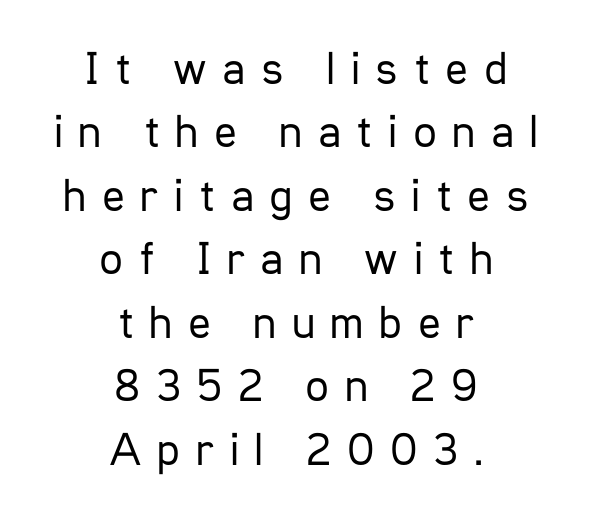
Each row of text sits above clean, open space. Horizontal bands of white between lines are of average thickness. Unlike italic type, these characters show no tilt at all. The typesetting does not lean heavy: it is not bold. Each line is balanced around a shared central axis. Nope, no serifs anywhere on these letters.
